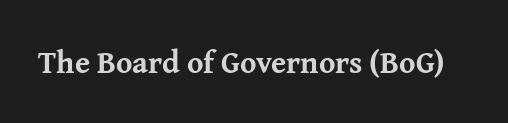
Q: Is the text bold? A: Yes.
Q: Is the text italic (slanted)? A: No, it is upright.
Q: Is the typeface a serif or a sans-serif typeface? A: Serif.
Q: Is the text underlined? A: No.
Q: Is the spacing between letters normal or unusually wide? A: Normal.
Q: Width (condensed, normal, or wide)? A: Normal.
Q: Stroke contrast? A: Medium.
Q: x-height? A: Medium.
Q: Monospaced? A: No.
